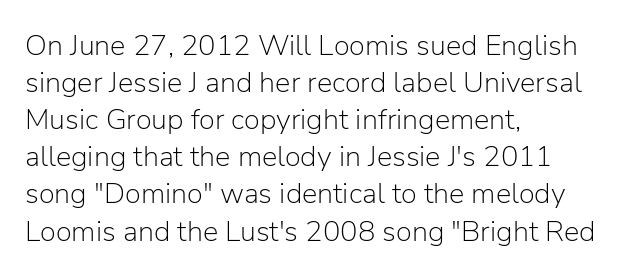
The setting favours the left margin, as ordinary paragraphs usually do. Is this a fixed-width face? No — the glyphs have proportional, varying widths. The space between consecutive lines is moderate. Each stroke keeps to a modest, everyday thickness or less. The text was rendered using a sans face with plain stroke endings.
